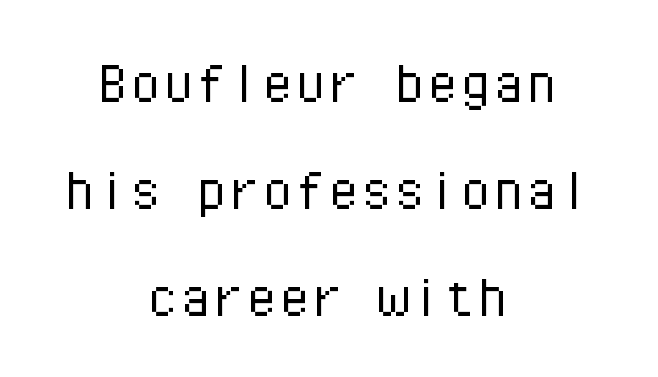
The image shows 66 px light sans-serif type, upright, monospaced; set centered, normal line spacing (1.62x), normal letter spacing, not underlined; low stroke contrast and a medium x-height.
